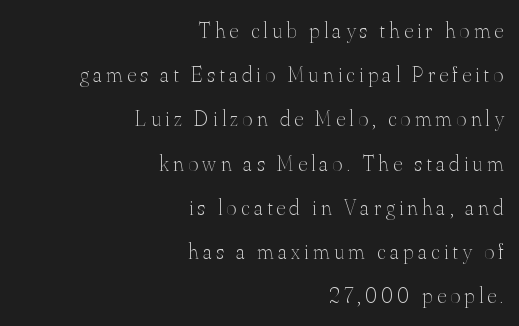
The image shows 22 px text type, upright; set right-aligned, loose line spacing (2.01x), unusually wide letter spacing (+0.2 em), not underlined.
